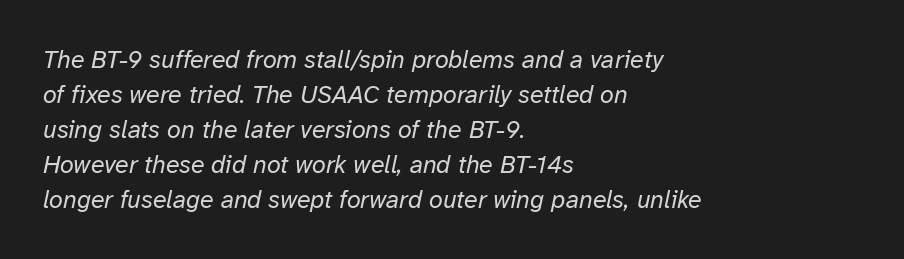
{"italic": "yes", "lean": "right", "slant_degrees": 12, "bold": "no", "underline": "no", "align": "left", "line_spacing": "normal", "line_spacing_ratio": 1.4, "letter_spacing": "normal", "letter_spacing_em": 0.0, "glyph_px": 25}
